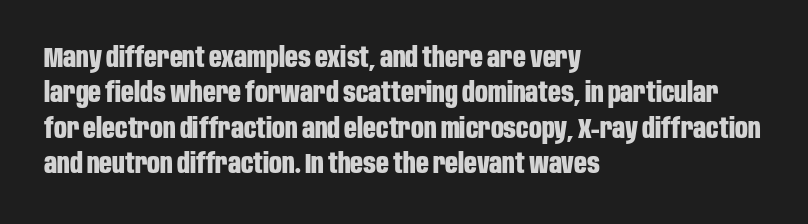
{"serif": "no", "italic": "no", "bold": "yes", "weight": "bold", "width": "condensed", "stroke_contrast": "low", "x_height": "large", "monospaced": "no", "underline": "no", "align": "left", "line_spacing": "normal", "line_spacing_ratio": 1.26, "letter_spacing": "normal", "letter_spacing_em": 0.0, "glyph_px": 28}
